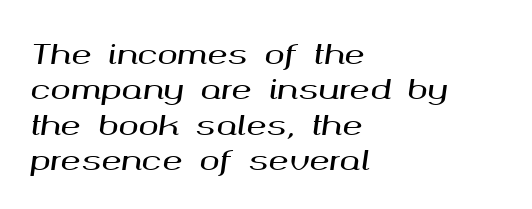
Characters follow at the spacing the type designer built in. Just letters on the line, the space beneath them empty. Characters are canted at an angle relative to the baseline's perpendicular. Summary of vertical rhythm: regular, with standard interline spacing.
